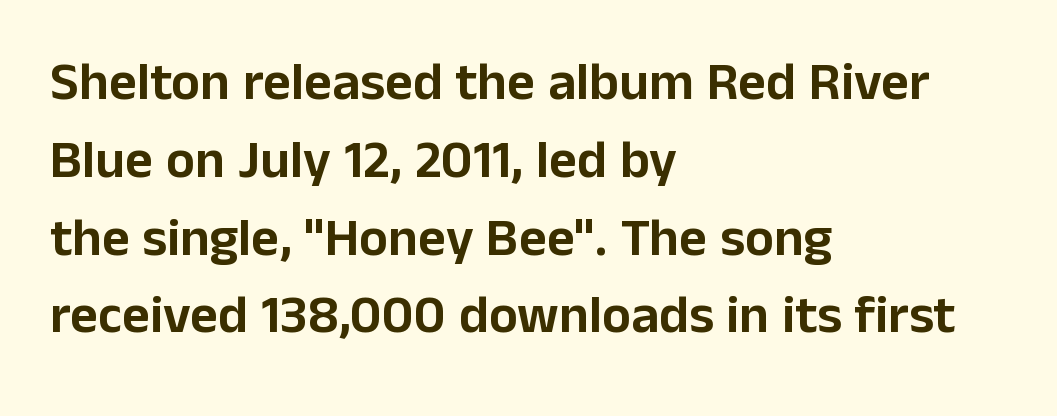
The image shows 54 px sans-serif type, upright; set left-aligned, normal line spacing (1.44x), normal letter spacing, not underlined; low stroke contrast and a medium x-height.
